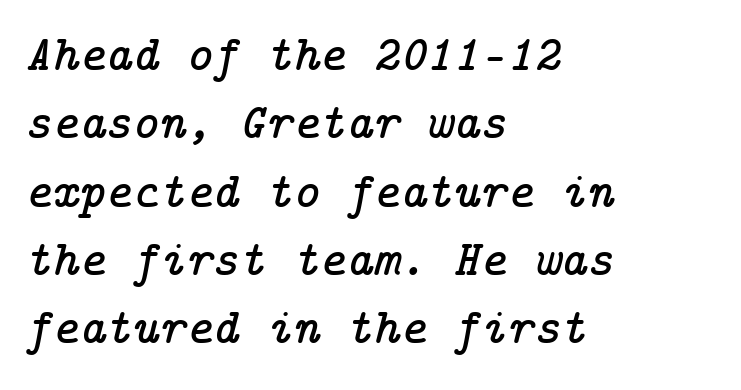
The image shows 51 px serif type, italic (leaning right); set left-aligned, normal line spacing (1.34x), normal letter spacing, not underlined; low stroke contrast and a medium x-height.
